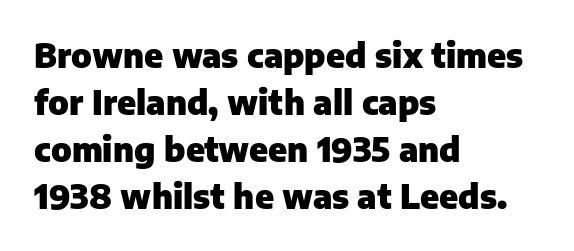
{"serif": "no", "italic": "no", "bold": "yes", "weight": "heavy", "width": "normal", "stroke_contrast": "low", "x_height": "medium", "monospaced": "no", "underline": "no", "align": "left", "line_spacing": "normal", "line_spacing_ratio": 1.42, "letter_spacing": "normal", "letter_spacing_em": 0.0, "glyph_px": 33}
